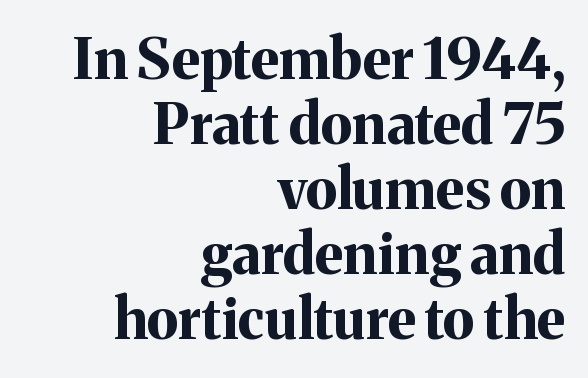
Q: Is the text bold? A: Yes.
Q: Is the text italic (slanted)? A: No, it is upright.
Q: Is the typeface a serif or a sans-serif typeface? A: Serif.
Q: Is the text underlined? A: No.
Q: How is the paragraph aligned? A: Right-aligned.
Q: Is the spacing between letters normal or unusually wide? A: Normal.
Q: Width (condensed, normal, or wide)? A: Normal.
Q: Stroke contrast? A: Medium.
Q: x-height? A: Medium.
Q: Monospaced? A: No.
